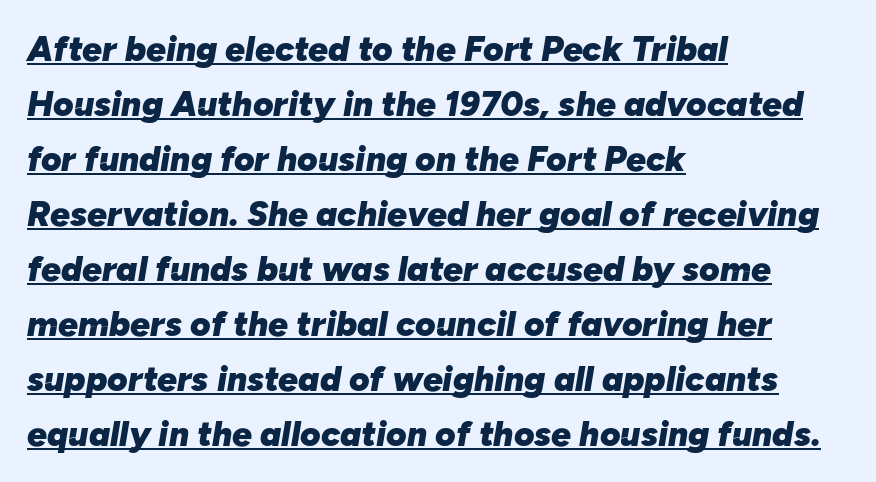
What stands out about the letter spacing? Nothing — it is the standard amount. Does the lettering tilt? It does — this is italic. One glance says typical: line gaps are just what's usual. These lines are rendered in a variable-pitch font.
